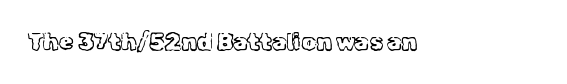
{"italic": "no", "bold": "no", "underline": "no", "letter_spacing": "normal", "letter_spacing_em": 0.0, "glyph_px": 23}
